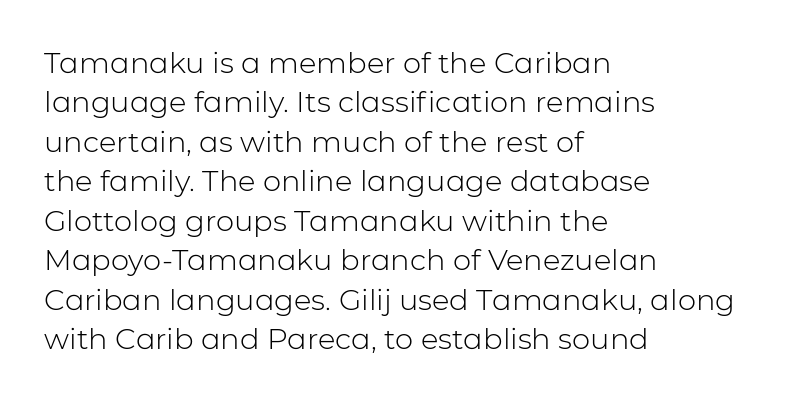
Q: Is the text bold? A: No.
Q: Is the text italic (slanted)? A: No, it is upright.
Q: Is the typeface a serif or a sans-serif typeface? A: Sans-serif.
Q: Is the text underlined? A: No.
Q: How is the paragraph aligned? A: Left-aligned.
Q: Is the spacing between letters normal or unusually wide? A: Normal.
Q: Is the spacing between lines tight, normal or loose? A: Normal.
Q: Width (condensed, normal, or wide)? A: Normal.
Q: Stroke contrast? A: Low.
Q: x-height? A: Medium.
Q: Monospaced? A: No.
